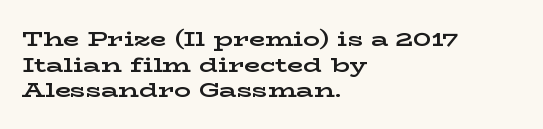
{"italic": "no", "bold": "yes", "underline": "no", "align": "left", "line_spacing_ratio": 1.22, "letter_spacing": "normal", "letter_spacing_em": 0.0, "glyph_px": 21}
